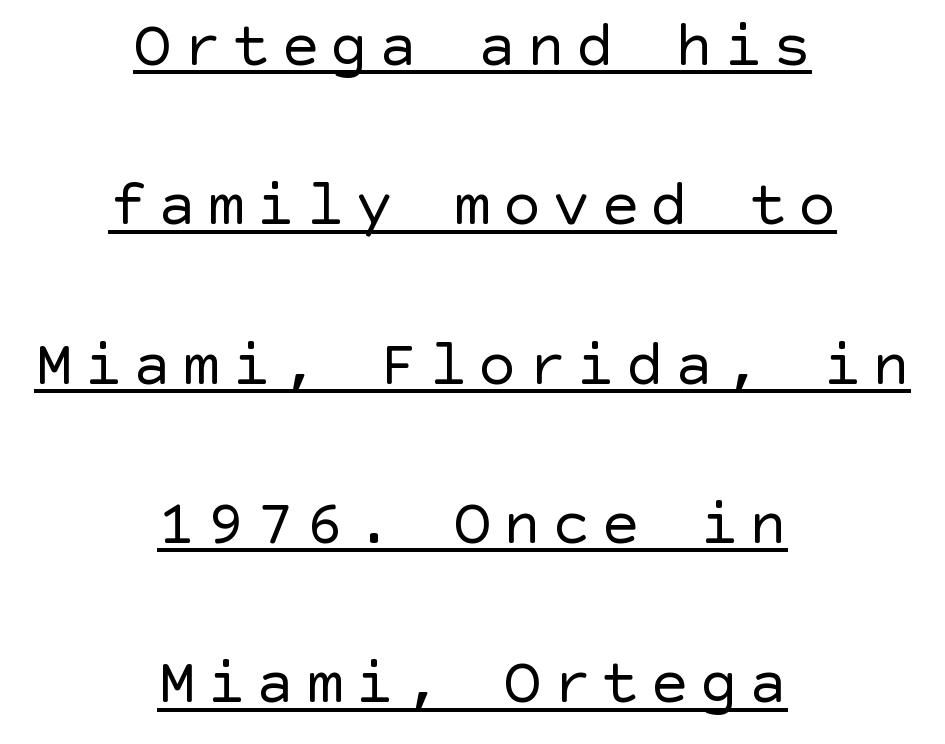
Q: Is the text bold? A: No.
Q: Is the text italic (slanted)? A: No, it is upright.
Q: Is the typeface a serif or a sans-serif typeface? A: Sans-serif.
Q: Is the text underlined? A: Yes.
Q: How is the paragraph aligned? A: Centered.
Q: Is the spacing between lines tight, normal or loose? A: Loose.
Q: Width (condensed, normal, or wide)? A: Normal.
Q: x-height? A: Large.
